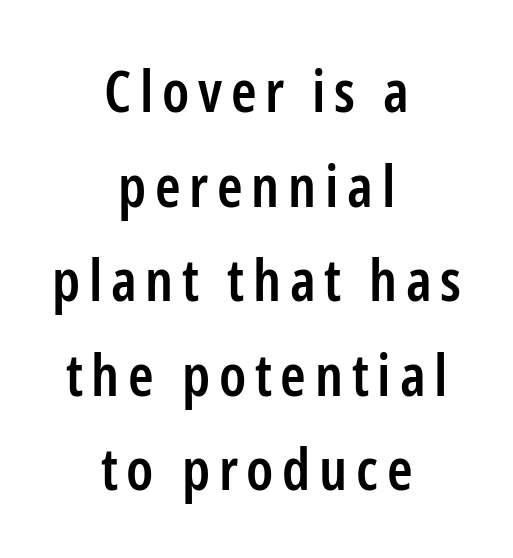
The image shows 58 px semibold, condensed sans-serif type, upright; set centered, normal line spacing (1.63x), not underlined; low stroke contrast and a medium x-height.
